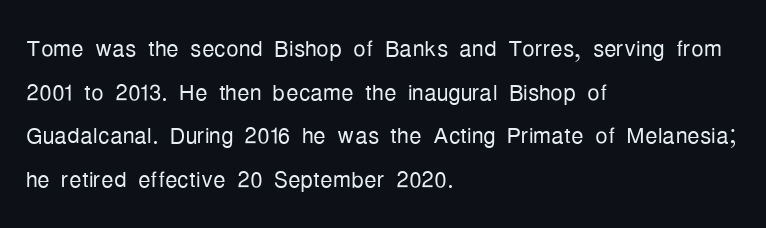
Q: Is the text bold? A: No.
Q: Is the text italic (slanted)? A: No, it is upright.
Q: Is the typeface a serif or a sans-serif typeface? A: Sans-serif.
Q: Is the text underlined? A: No.
Q: How is the paragraph aligned? A: Left-aligned.
Q: Is the spacing between letters normal or unusually wide? A: Normal.
Q: Is the spacing between lines tight, normal or loose? A: Normal.
Q: Width (condensed, normal, or wide)? A: Condensed.
Q: Stroke contrast? A: Low.
Q: x-height? A: Medium.
Q: Monospaced? A: No.
